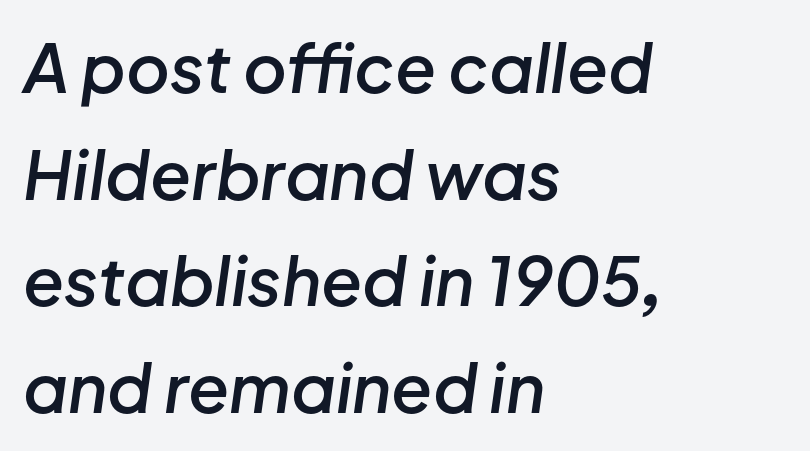
Rows of type keep a routine distance in the vertical direction. Words appear dense and cohesive because spacing is normal. Stems and bowls a touch heavier than normal — semibold. Visually the block forms a straight wall on the left and a jagged coastline on the right.
